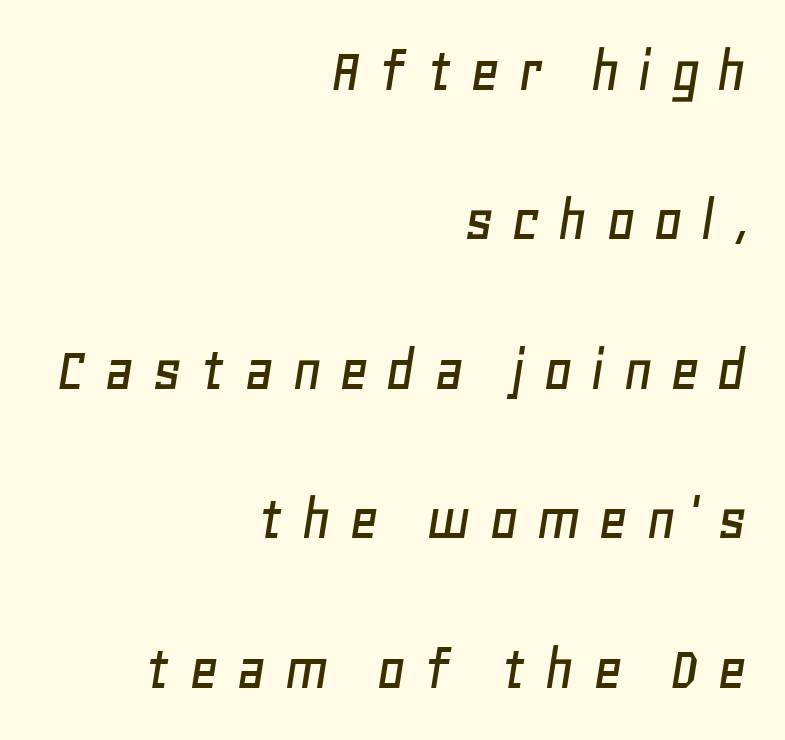
The axis of the letterforms is tilted away from vertical. The face used here is rendered with a markedly widened letterfit. The typesetter chose a ragged-left arrangement here. The zone under the glyphs is completely vacant. The block of text is sparse from top to bottom, with ample space between rows.
